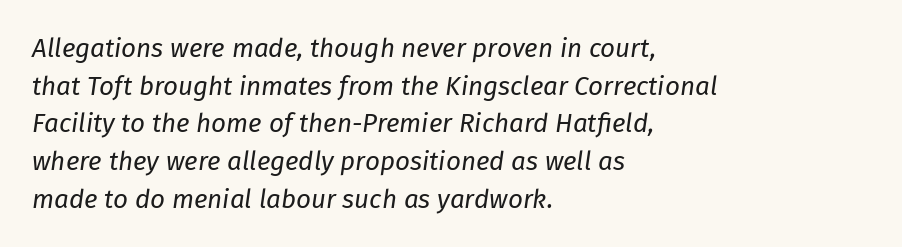
{"italic": "yes", "lean": "right", "slant_degrees": 8, "bold": "no", "underline": "no", "align": "left", "line_spacing": "normal", "line_spacing_ratio": 1.45, "letter_spacing": "normal", "letter_spacing_em": 0.0, "glyph_px": 26}
